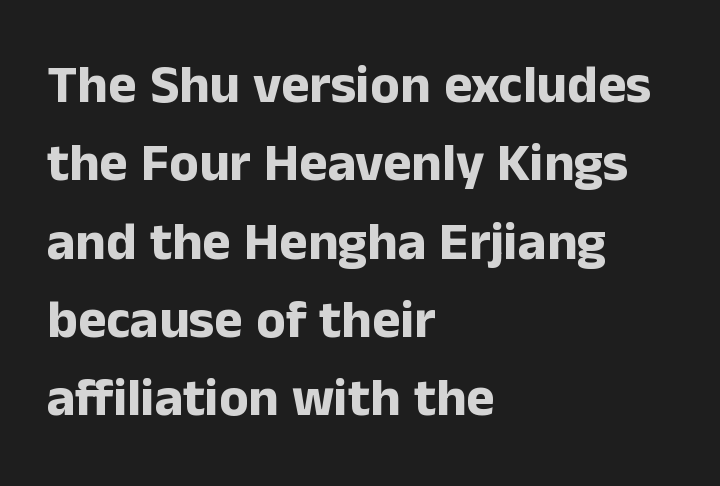
{"serif": "no", "italic": "no", "bold": "yes", "weight": "bold", "width": "normal", "stroke_contrast": "low", "x_height": "medium", "monospaced": "no", "underline": "no", "align": "left", "line_spacing": "normal", "line_spacing_ratio": 1.45, "letter_spacing": "normal", "letter_spacing_em": 0.0, "glyph_px": 54}
